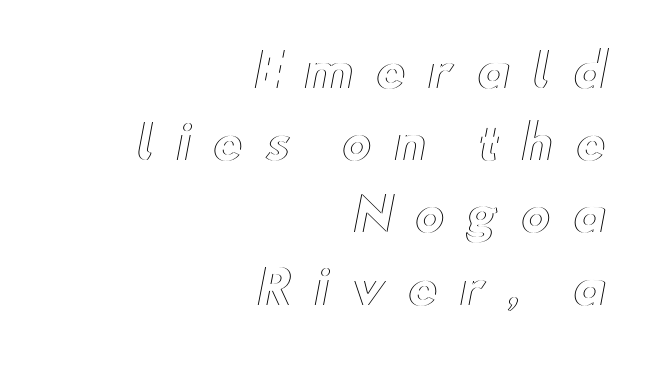
{"width": "wide", "x_height": "small", "monospaced": "no", "underline": "no", "align": "right", "line_spacing": "normal", "line_spacing_ratio": 1.57, "letter_spacing": "wide", "letter_spacing_em": 0.47, "glyph_px": 46}
